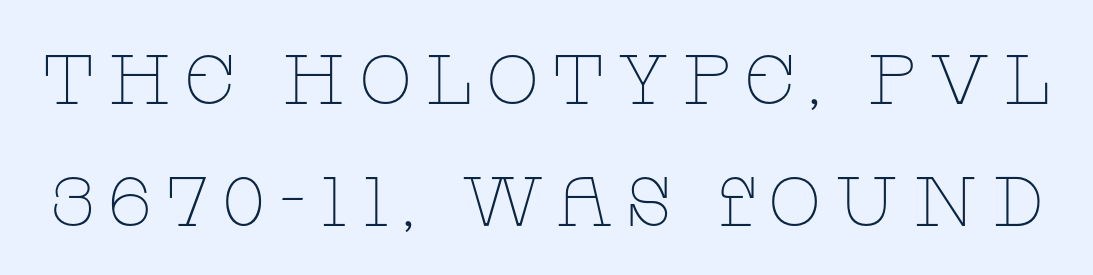
Does the type have serifs? Yes, each stem ends in a small foot. Unmarked baselines from the first word to the last. Vertical strokes here are truly vertical. The letters look calm and open, with moderate or lighter stems.
